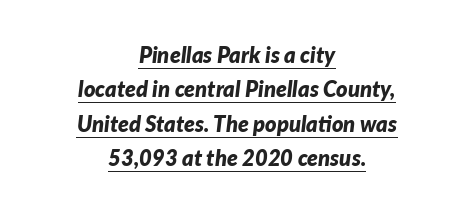
{"italic": "yes", "lean": "right", "slant_degrees": 7, "bold": "yes", "underline": "yes", "align": "center", "line_spacing": "normal", "line_spacing_ratio": 1.56, "letter_spacing": "normal", "letter_spacing_em": 0.0, "glyph_px": 22}
